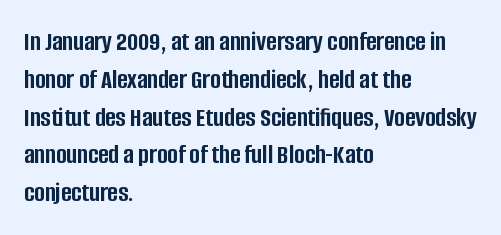
{"serif": "no", "italic": "no", "bold": "yes", "weight": "semibold", "width": "condensed", "stroke_contrast": "low", "x_height": "large", "monospaced": "no", "underline": "no", "align": "left", "line_spacing": "normal", "line_spacing_ratio": 1.35, "letter_spacing": "normal", "letter_spacing_em": 0.0, "glyph_px": 28}
